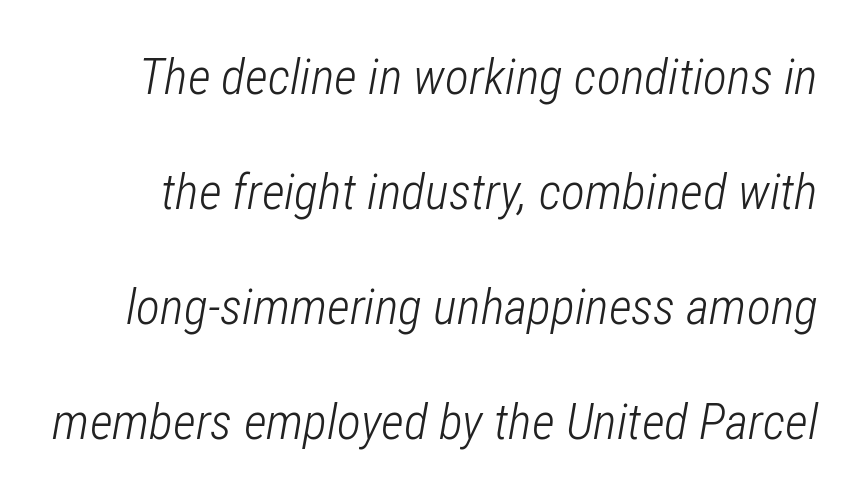
The image shows 50 px light, condensed type, italic (leaning right); set loose line spacing (2.3x), normal letter spacing, not underlined; low stroke contrast and a medium x-height.
